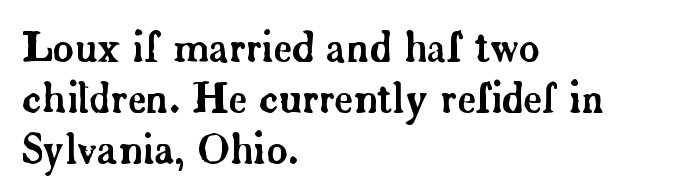
The image shows 40 px serif type, upright; set left-aligned, normal line spacing (1.28x), normal letter spacing, not underlined; low stroke contrast and a small x-height.
